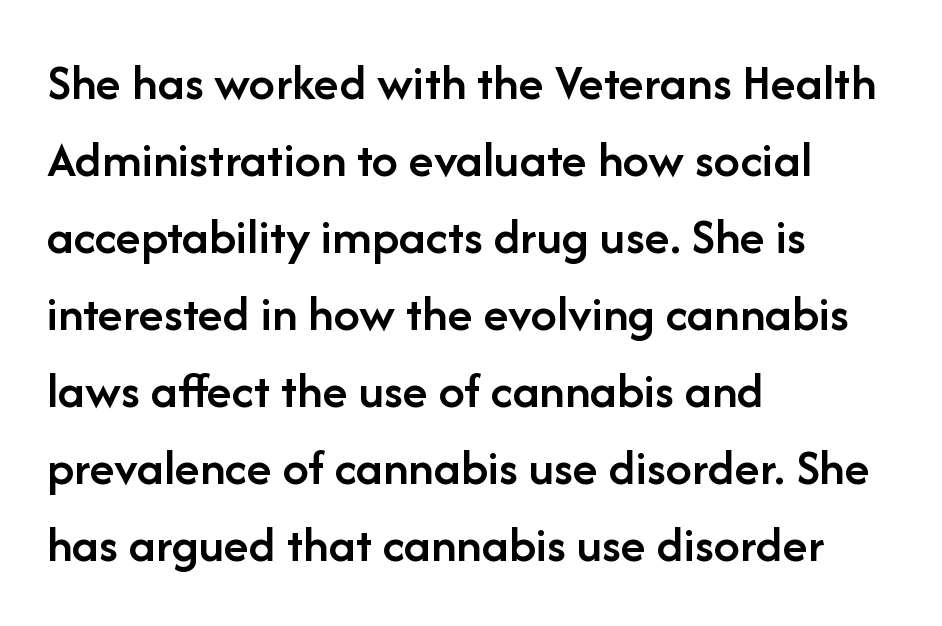
The image shows 52 px semibold sans-serif type, upright; set left-aligned, normal line spacing (1.48x), normal letter spacing, not underlined; low stroke contrast and a medium x-height.
